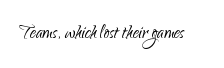
The type is set solid horizontally, with unmodified tracking. Words float on clear page, feet unadorned. A quiet, ordinary-to-light weight characterises the typeface.
